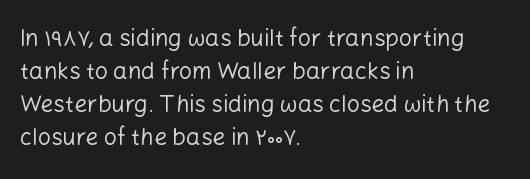
{"italic": "no", "bold": "no", "underline": "no", "align": "left", "line_spacing": "normal", "line_spacing_ratio": 1.44, "letter_spacing": "normal", "letter_spacing_em": 0.0, "glyph_px": 23}
